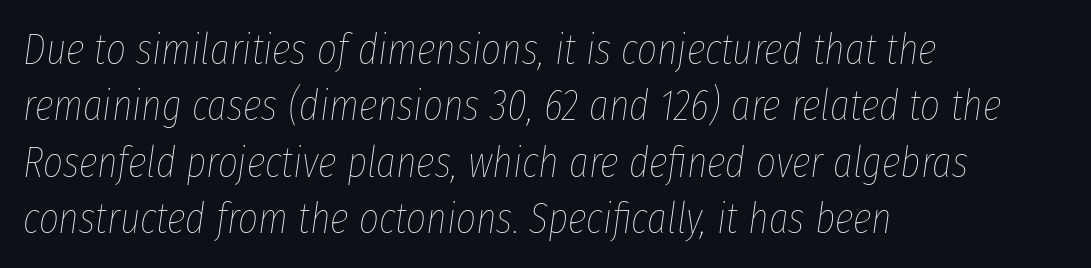
Q: Is the text bold? A: No.
Q: Is the text italic (slanted)? A: Yes, it leans right by about 8 degrees.
Q: Is the text underlined? A: No.
Q: How is the paragraph aligned? A: Left-aligned.
Q: Is the spacing between letters normal or unusually wide? A: Normal.
Q: Is the spacing between lines tight, normal or loose? A: Normal.
Q: Width (condensed, normal, or wide)? A: Condensed.
Q: Stroke contrast? A: Low.
Q: x-height? A: Medium.
Q: Monospaced? A: No.
